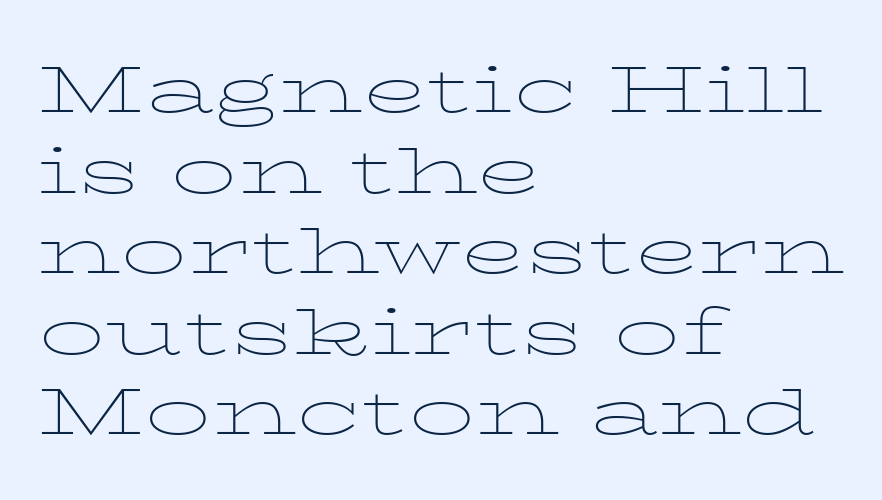
The image shows 66 px thin, wide serif type, upright; set left-aligned, line spacing 1.22x, normal letter spacing, not underlined; low stroke contrast and a medium x-height.
